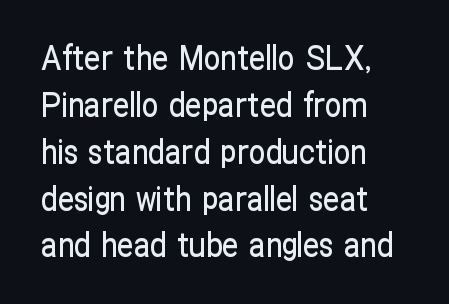
{"serif": "no", "italic": "no", "width": "condensed", "stroke_contrast": "low", "x_height": "medium", "monospaced": "no", "underline": "no", "align": "left", "line_spacing": "normal", "line_spacing_ratio": 1.42, "letter_spacing": "normal", "letter_spacing_em": 0.0, "glyph_px": 33}
